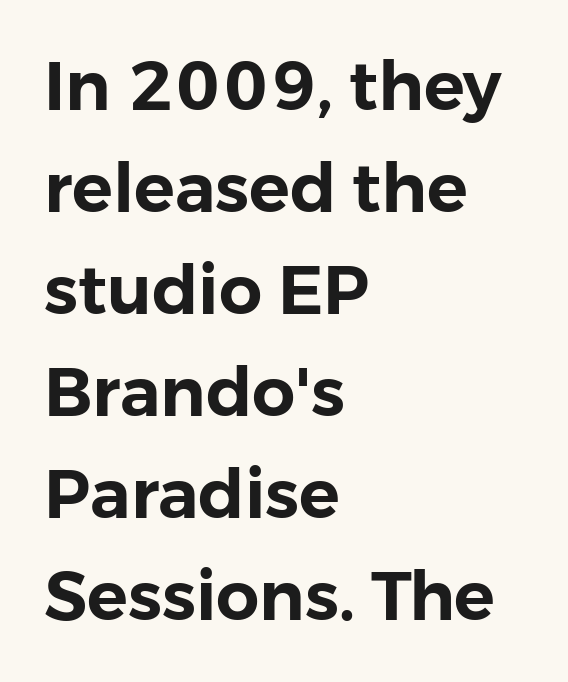
Regarding serifs, this sample does without them. A typesetter would call this leading conventional body-copy spacing. Typeset ragged right — the left edge is the straight one. Rule under the text: the space is simply empty.
